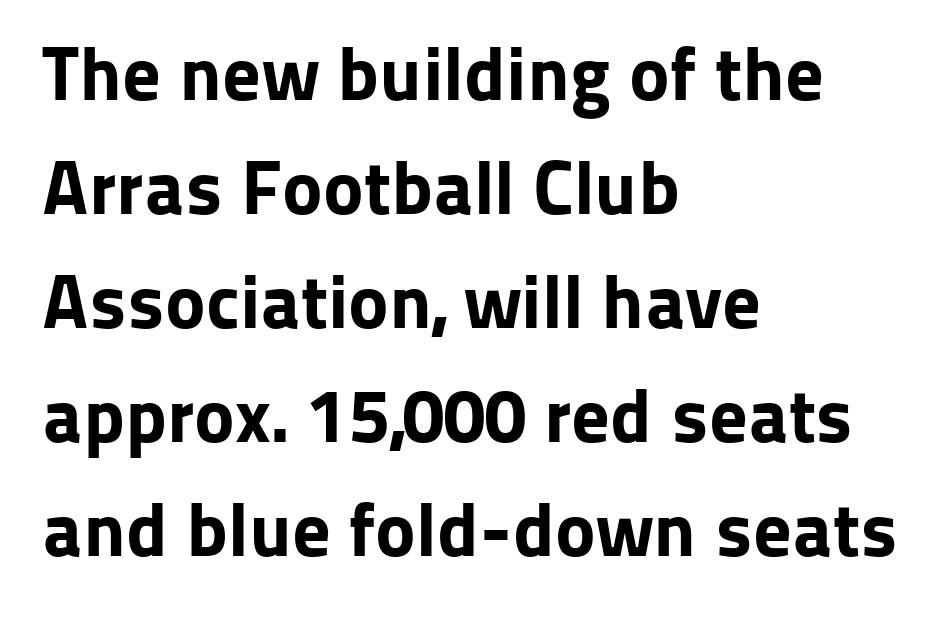
The image shows 77 px bold sans-serif type, upright; set left-aligned, normal line spacing (1.48x), normal letter spacing, not underlined; low stroke contrast and a medium x-height.
